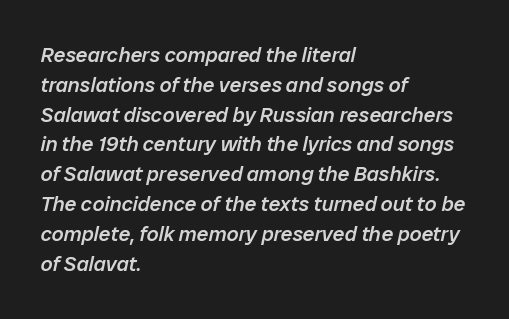
Q: Is the text bold? A: Semi-bold.
Q: Is the text italic (slanted)? A: Yes, it leans right by about 12 degrees.
Q: Is the text underlined? A: No.
Q: How is the paragraph aligned? A: Left-aligned.
Q: Is the spacing between letters normal or unusually wide? A: Normal.
Q: Is the spacing between lines tight, normal or loose? A: Normal.
